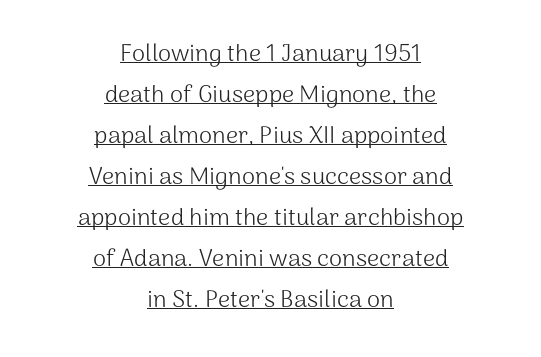
Vertical stems look standard width or narrower in stroke. When letters stand straight like this, we call the style roman or upright. The typesetter chose a symmetrical, centered arrangement here. The gaps between neighbouring characters are ordinary and unremarkable. Glance below the letters and you will spot a drawn line.
